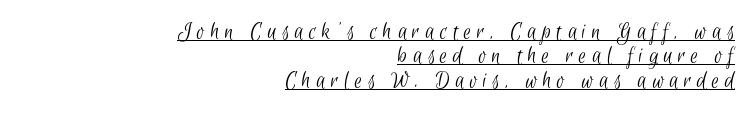
The image shows 24 px text type; set right-aligned, tight line spacing (1.02x), unusually wide letter spacing (+0.23 em), underlined.
